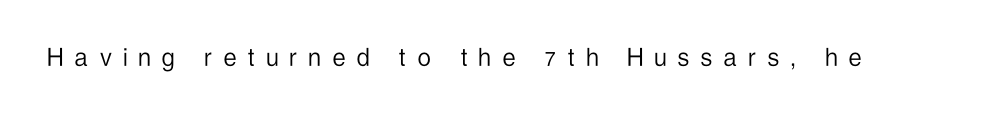
The image shows 29 px light, condensed sans-serif type, upright; set unusually wide letter spacing (+0.41 em), not underlined; low stroke contrast and a medium x-height.
